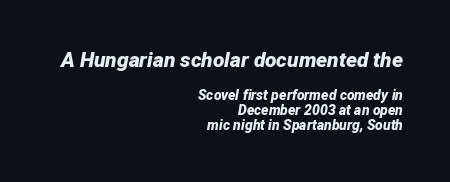
Q: Is the text bold? A: Yes.
Q: Is the text italic (slanted)? A: Yes, it leans right by about 12 degrees.
Q: Is the text underlined? A: No.
Q: How is the paragraph aligned? A: Right-aligned.
Q: Is the spacing between letters normal or unusually wide? A: Normal.
Q: Is the spacing between lines tight, normal or loose? A: Tight.
Q: Which block of text is set in a larger size, the first (top) or the second (bottom)? A: The first (top) one.
